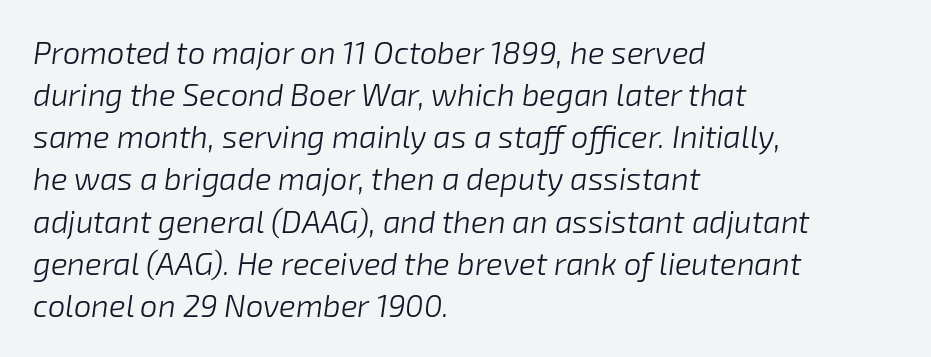
Summary of vertical rhythm: regular, with standard interline spacing. The type is set solid horizontally, with unmodified tracking. Here the designer chose a conventional face with non-uniform glyph widths. Only glyphs here, with clear space below each row. The specimen reads as italic at a glance. This is not heavy type; no bold has been used.
